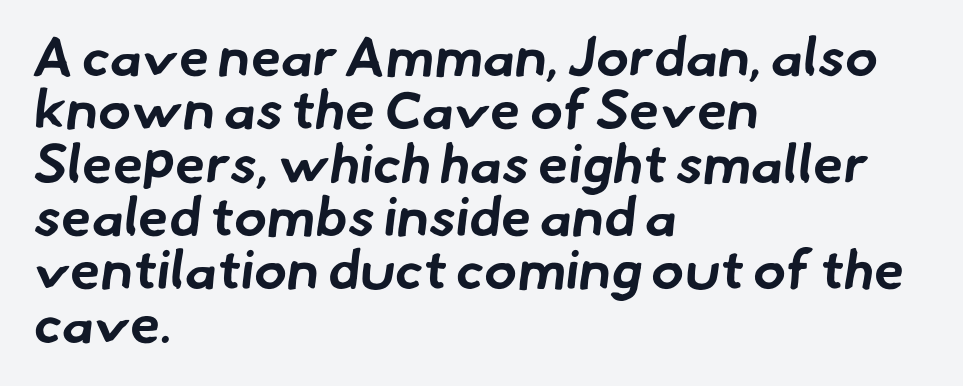
{"serif": "no", "bold": "yes", "weight": "bold", "width": "normal", "stroke_contrast": "low", "x_height": "small", "monospaced": "no", "underline": "no", "align": "left", "line_spacing": "tight", "line_spacing_ratio": 0.97, "letter_spacing": "normal", "letter_spacing_em": 0.0, "glyph_px": 55}
